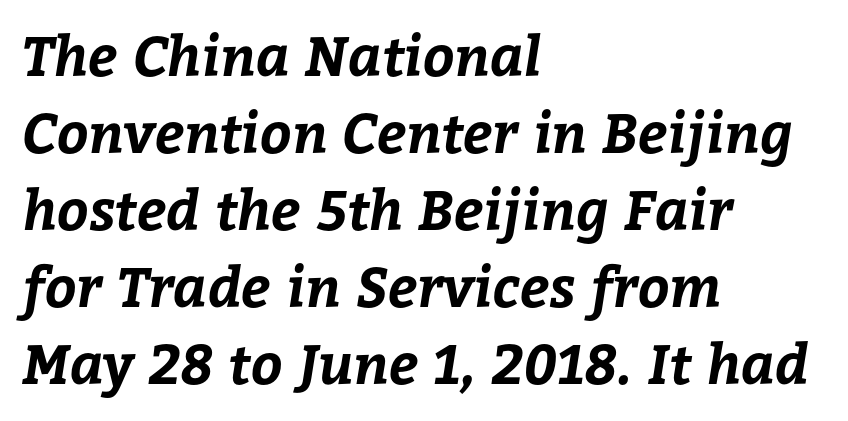
The image shows 55 px bold type; set left-aligned, normal line spacing (1.4x), normal letter spacing, not underlined; low stroke contrast and a medium x-height.
